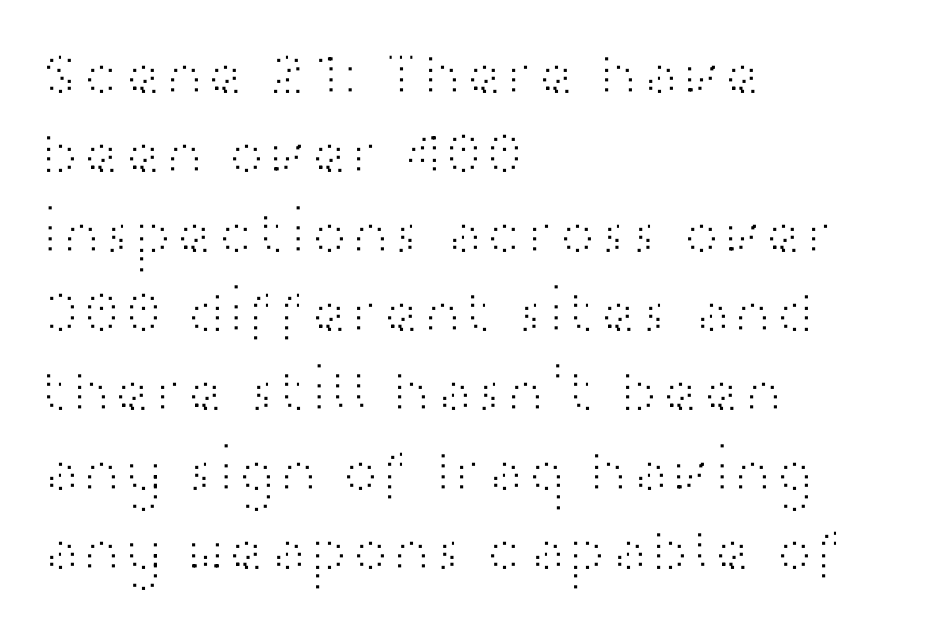
The image shows 62 px light, wide sans-serif type, upright; set left-aligned, normal line spacing (1.28x), normal letter spacing, not underlined; high stroke contrast and a medium x-height.
